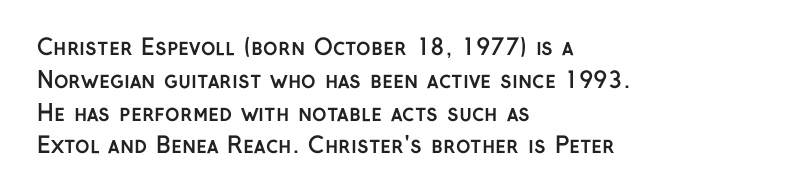
The image shows 22 px bold type, upright; set left-aligned, normal line spacing (1.49x), normal letter spacing, not underlined.
